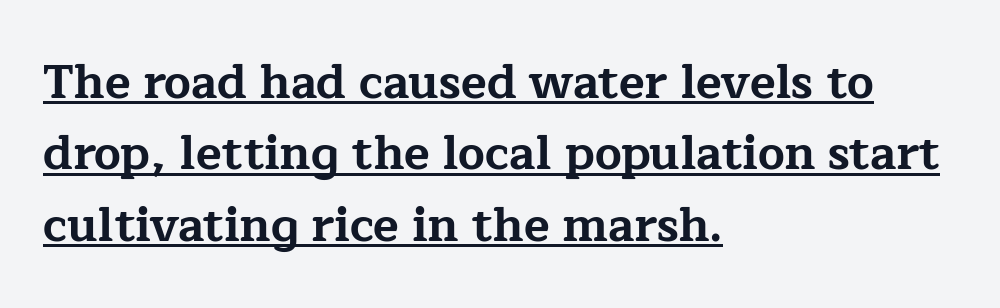
The image shows 47 px bold, wide serif type, upright; set left-aligned, normal line spacing (1.52x), normal letter spacing, underlined; low stroke contrast and a medium x-height.
